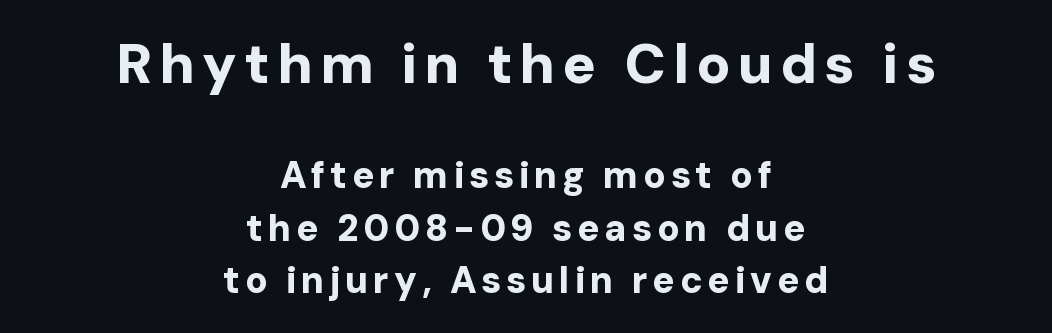
Character widths vary here, with narrow letters taking less room than wide ones. Visually the block forms a symmetrical silhouette, jagged on both flanks. A normal amount of white space separates one row of letters from the next. If you drew a line through each stem, it would be perfectly vertical. Compared with an ordinary text face, these strokes are far heavier — a full bold. What kind of face is this? One without serifs — a sans.
